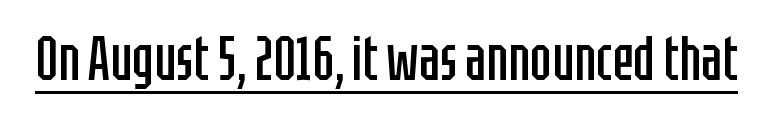
Q: Is the text bold? A: No.
Q: Is the text italic (slanted)? A: No, it is upright.
Q: Is the typeface a serif or a sans-serif typeface? A: Sans-serif.
Q: Is the text underlined? A: Yes.
Q: Is the spacing between letters normal or unusually wide? A: Normal.
Q: Width (condensed, normal, or wide)? A: Condensed.
Q: Stroke contrast? A: Low.
Q: x-height? A: Large.
Q: Monospaced? A: No.
